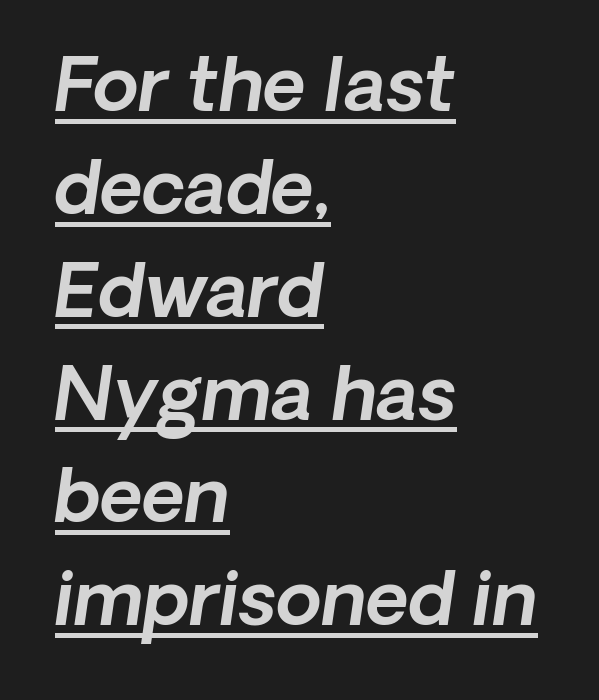
The image shows 74 px sans-serif type; set left-aligned, normal line spacing (1.39x), normal letter spacing, underlined; a medium x-height.
